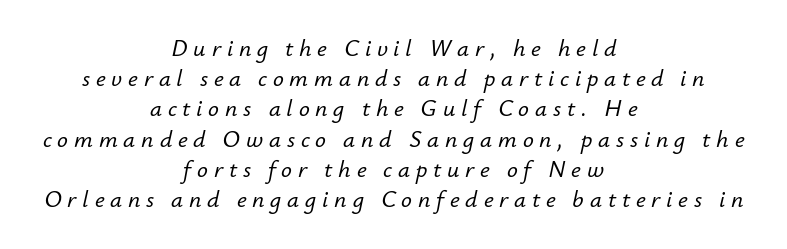
Q: Is the text italic (slanted)? A: Yes, it leans right by about 12 degrees.
Q: Is the text underlined? A: No.
Q: How is the paragraph aligned? A: Centered.
Q: Is the spacing between letters normal or unusually wide? A: Unusually wide.
Q: Is the spacing between lines tight, normal or loose? A: Normal.
